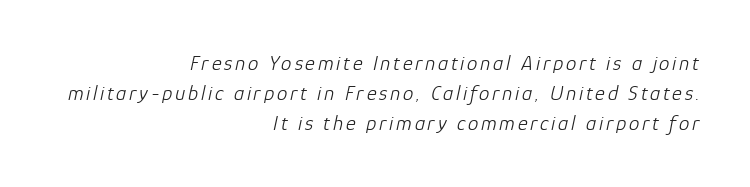
Nothing heavy about these letters — not bold at all. No word sits above an underline. Which margin do the lines hug? The right one — the left edge is uneven. The leading is moderate, giving the passage an even texture. You can tell it's italic because the verticals aren't actually vertical.
